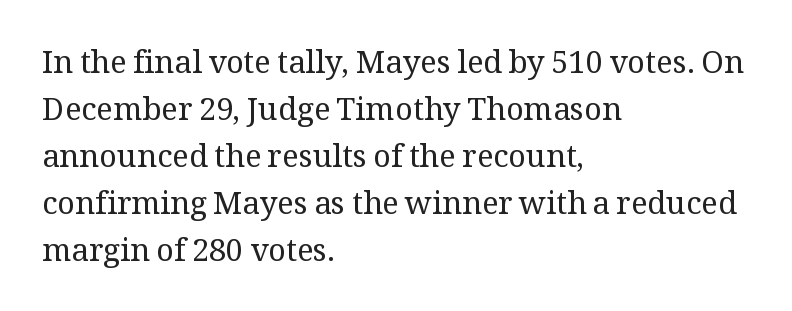
The image shows 31 px regular-weight serif type, upright; set left-aligned, normal line spacing (1.52x), normal letter spacing, not underlined; medium stroke contrast and a medium x-height.
